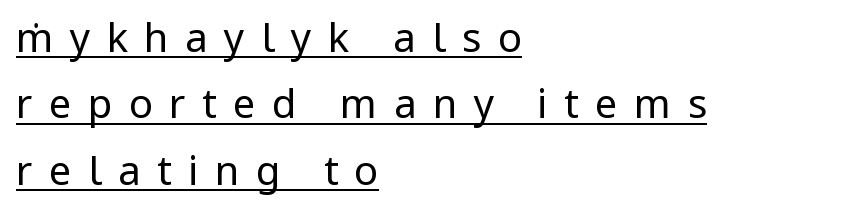
{"serif": "no", "italic": "no", "bold": "no", "weight": "regular", "width": "normal", "stroke_contrast": "low", "x_height": "medium", "monospaced": "no", "underline": "yes", "align": "left", "line_spacing": "normal", "line_spacing_ratio": 1.66, "letter_spacing": "wide", "letter_spacing_em": 0.41, "glyph_px": 40}
